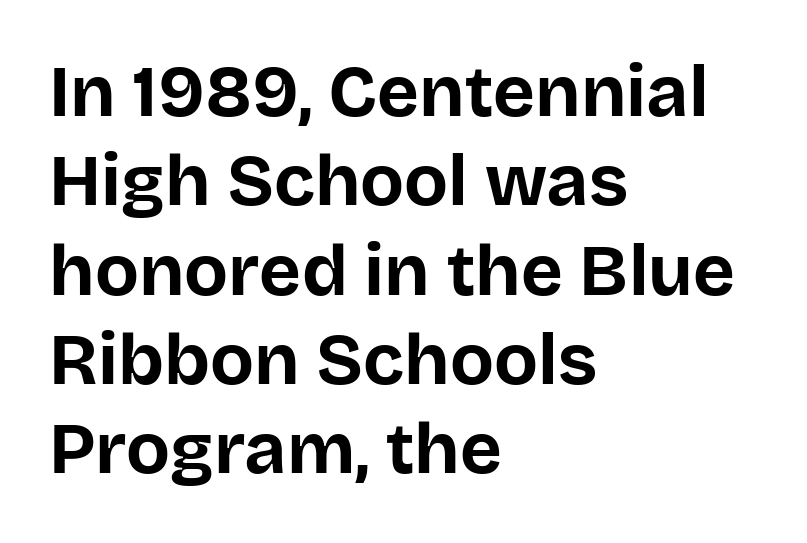
Q: Is the text bold? A: Yes.
Q: Is the text italic (slanted)? A: No, it is upright.
Q: Is the typeface a serif or a sans-serif typeface? A: Sans-serif.
Q: Is the text underlined? A: No.
Q: How is the paragraph aligned? A: Left-aligned.
Q: Is the spacing between letters normal or unusually wide? A: Normal.
Q: Width (condensed, normal, or wide)? A: Normal.
Q: Stroke contrast? A: Low.
Q: x-height? A: Large.
Q: Monospaced? A: No.
